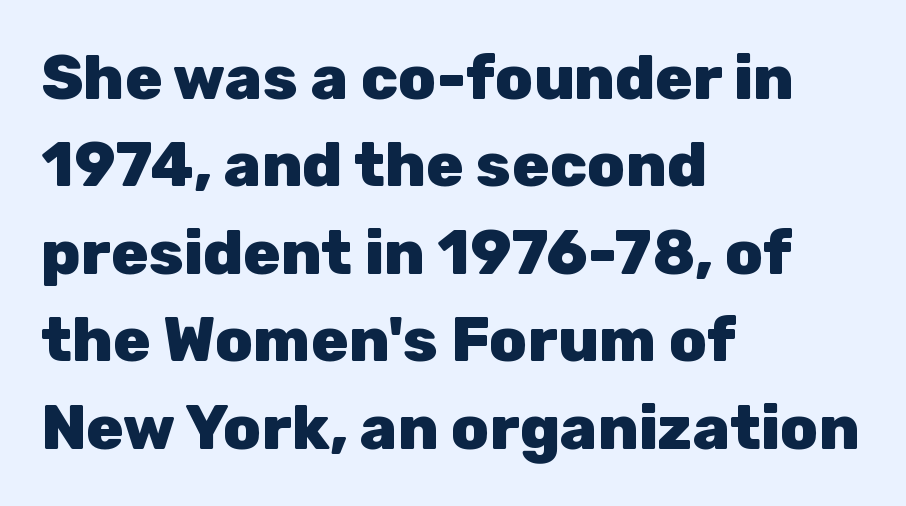
The image shows 62 px heavy sans-serif type, upright; set left-aligned, normal line spacing (1.41x), normal letter spacing, not underlined; low stroke contrast and a medium x-height.
